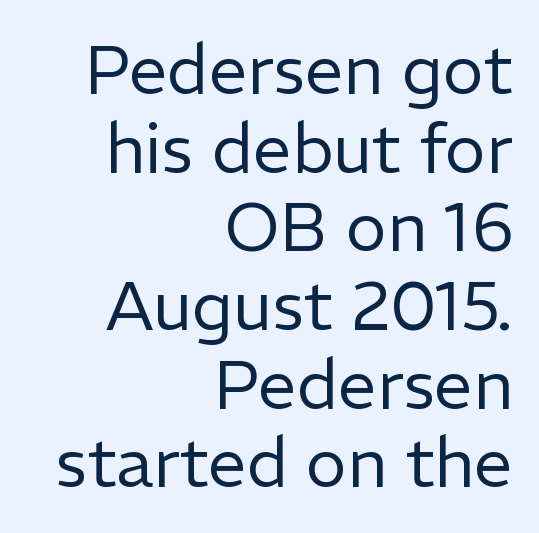
{"serif": "no", "italic": "no", "bold": "no", "weight": "regular", "width": "normal", "stroke_contrast": "low", "x_height": "medium", "monospaced": "no", "underline": "no", "align": "right", "line_spacing": "tight", "line_spacing_ratio": 1.14, "letter_spacing": "normal", "letter_spacing_em": 0.0, "glyph_px": 69}
